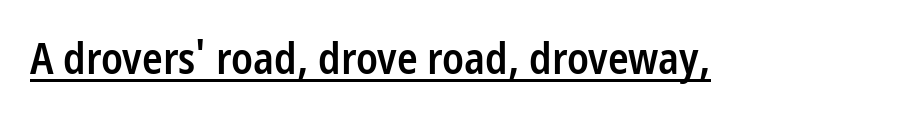
The image shows 43 px semibold, condensed sans-serif type, upright; set normal letter spacing, underlined; low stroke contrast and a medium x-height.
